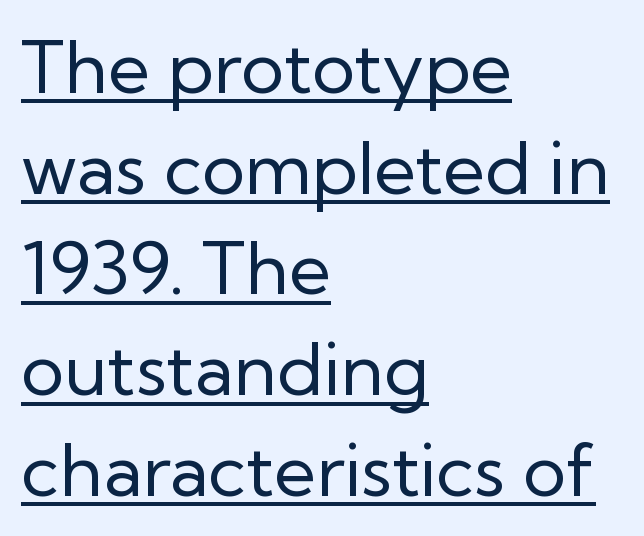
Beneath each row of characters lies a ruled line. No heavy texture on the line: the type isn't bold. Rows of type keep a routine distance in the vertical direction. The passage shown has conventional tracking throughout. The text was rendered using a sans face with plain stroke endings.
